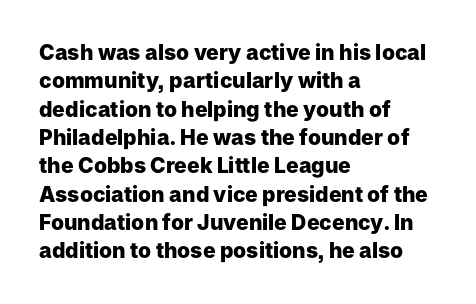
The image shows 21 px bold type, upright; set left-aligned, normal line spacing (1.35x), normal letter spacing, not underlined.
